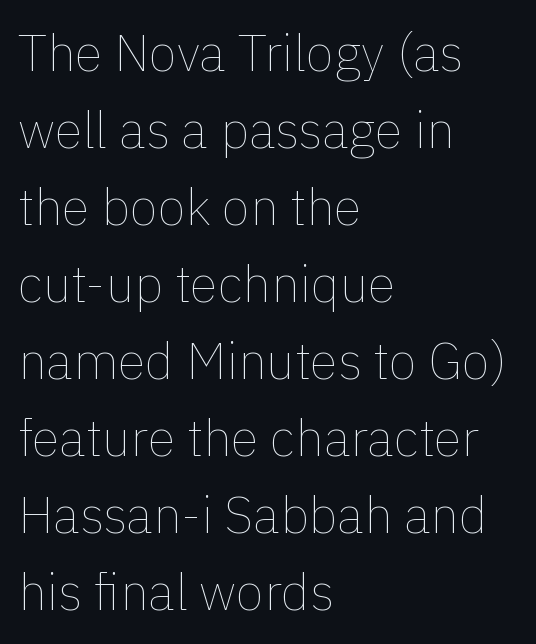
Do the characters align in a grid? No, the font is proportional. Leftover space on each line is placed entirely after the last word. The face looks like a standard text weight, possibly lighter. The designer left line spacing at the default.
